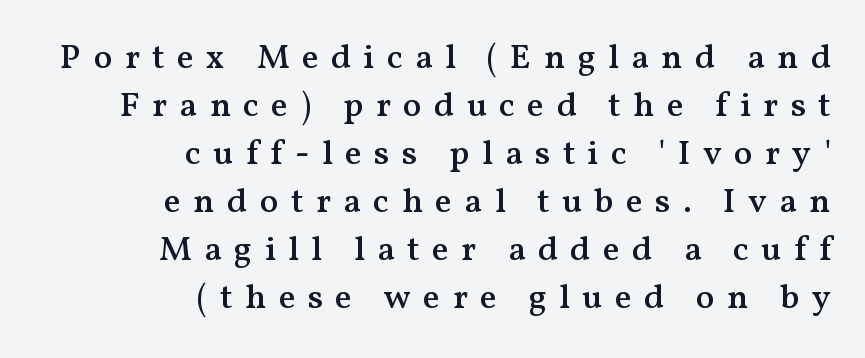
Q: Is the text bold? A: Semi-bold.
Q: Is the text italic (slanted)? A: No, it is upright.
Q: Is the typeface a serif or a sans-serif typeface? A: Serif.
Q: Is the text underlined? A: No.
Q: How is the paragraph aligned? A: Right-aligned.
Q: Is the spacing between letters normal or unusually wide? A: Unusually wide.
Q: Is the spacing between lines tight, normal or loose? A: Normal.
Q: Width (condensed, normal, or wide)? A: Normal.
Q: Stroke contrast? A: Medium.
Q: x-height? A: Medium.
Q: Monospaced? A: No.
